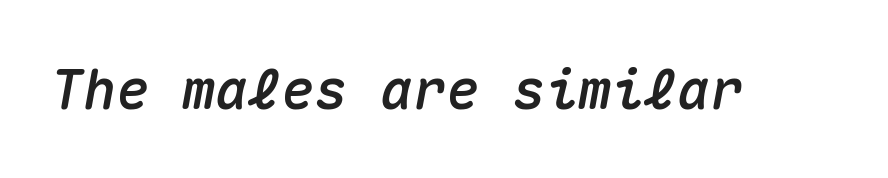
{"italic": "yes", "lean": "right", "slant_degrees": 10, "width": "normal", "stroke_contrast": "medium", "x_height": "medium", "monospaced": "yes", "underline": "no", "letter_spacing": "normal", "letter_spacing_em": 0.0, "glyph_px": 55}
